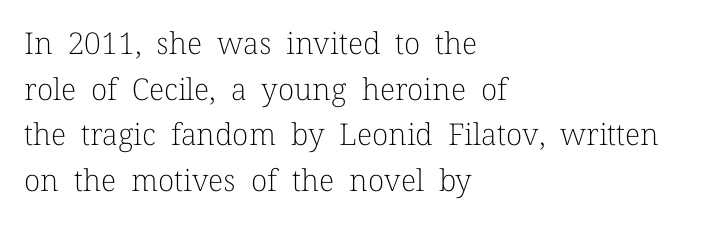
Anything drawn beneath the words? Only blank space. This sample keeps an unexceptional amount of space between lines. Tracking here is standard; glyphs follow each other at the usual distance. Typographically, this falls in the serif category. Think of a printed novel: that variable character pitch is what you see here. In CSS terms this would be text-align: left.
